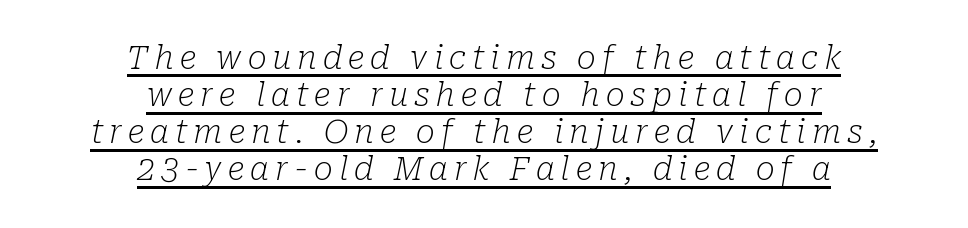
These lines are centered, leaving both edges ragged. Summary of weight: not heavy and not bold. Each letter keeps its own natural width here, so spacing adapts to shape. The whole block is typeset with a tilt. Emphasis is given by a line drawn under the lettering.
